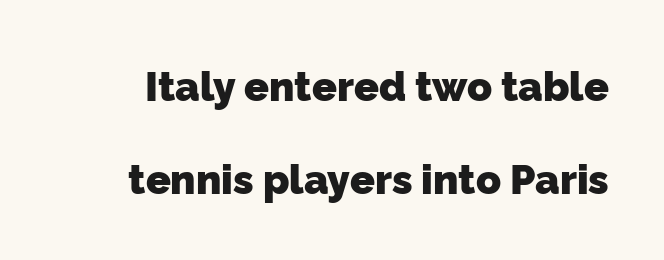
Q: Is the text bold? A: Yes.
Q: Is the typeface a serif or a sans-serif typeface? A: Sans-serif.
Q: Is the text underlined? A: No.
Q: Is the spacing between letters normal or unusually wide? A: Normal.
Q: Is the spacing between lines tight, normal or loose? A: Loose.
Q: Width (condensed, normal, or wide)? A: Normal.
Q: Stroke contrast? A: Low.
Q: x-height? A: Medium.
Q: Monospaced? A: No.
